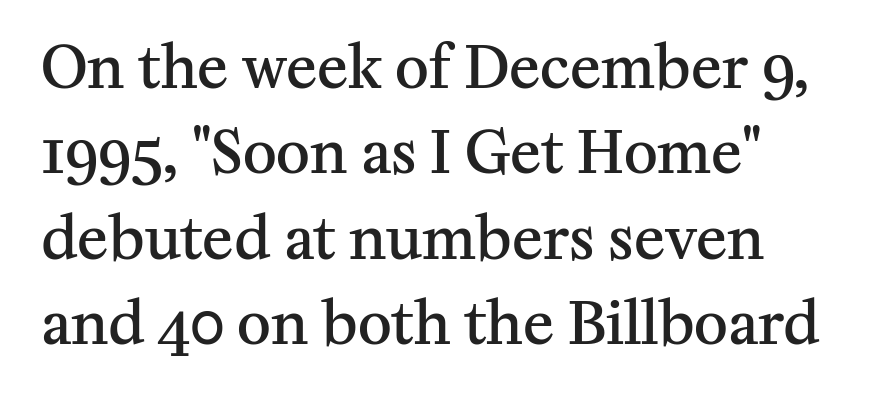
Beneath every word, the page is bare. Compared with typical paragraphs, the rows here are spaced about the same. Is the letter spacing exaggerated? No — it looks like the ordinary default. Caption: semibold face, moderately heavy strokes. The letters advance in unequal steps, a hallmark of proportional type. To sum up the face: it has serifs.
